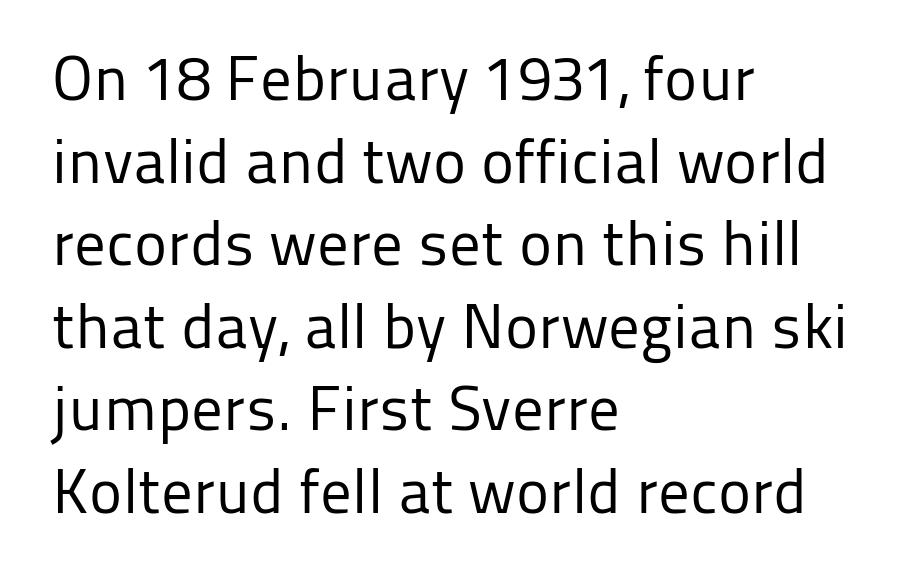
No extra ink here — the face is not bold. Regarding leading, the lines here are spaced in the standard way. The specimen reads as upright at a glance. Beneath every word, the page is bare. The lines are quadded left. Between one letter and the next there's only the usual sliver of space.
